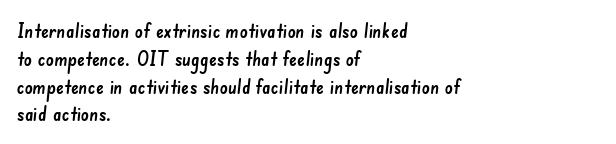
The image shows 20 px text type; set left-aligned, normal line spacing (1.39x), normal letter spacing, not underlined.
